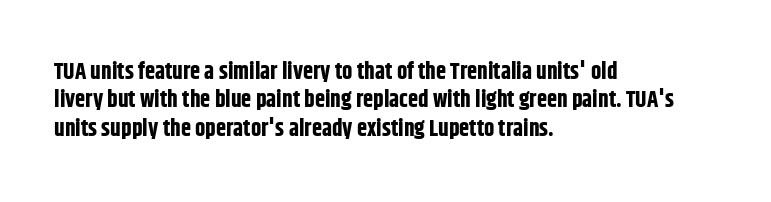
Q: Is the text bold? A: Yes.
Q: Is the text italic (slanted)? A: No, it is upright.
Q: Is the text underlined? A: No.
Q: How is the paragraph aligned? A: Left-aligned.
Q: Is the spacing between letters normal or unusually wide? A: Normal.
